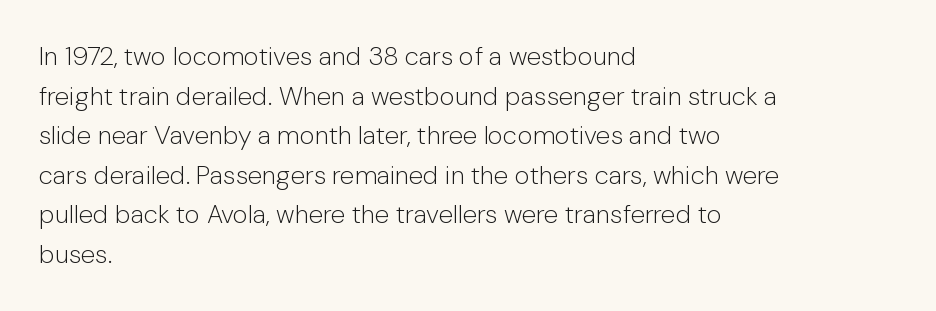
The image shows 26 px text type, upright; set left-aligned, normal line spacing (1.52x), normal letter spacing, not underlined.
